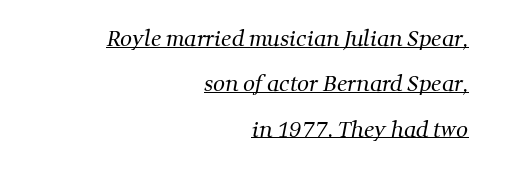
Q: Is the text bold? A: No.
Q: Is the text underlined? A: Yes.
Q: How is the paragraph aligned? A: Right-aligned.
Q: Is the spacing between letters normal or unusually wide? A: Normal.
Q: Is the spacing between lines tight, normal or loose? A: Loose.
